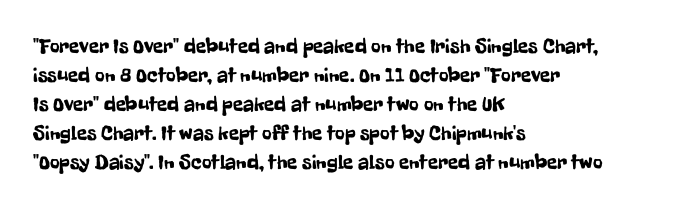
The image shows 21 px text type, upright; set left-aligned, normal line spacing (1.38x), normal letter spacing, not underlined.
